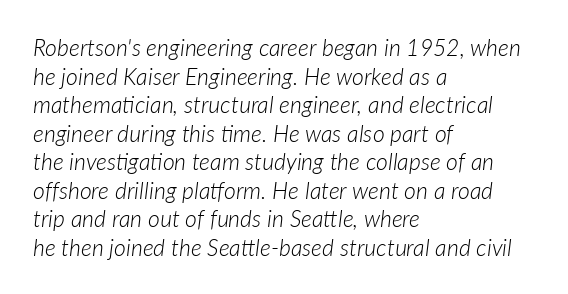
The image shows 23 px text type, italic (leaning right); set left-aligned, line spacing 1.24x, normal letter spacing, not underlined.
